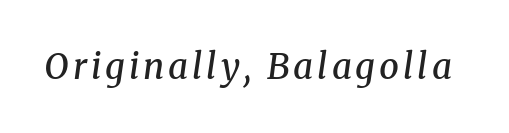
Q: Is the text bold? A: Semi-bold.
Q: Is the text italic (slanted)? A: Yes, it leans right by about 8 degrees.
Q: Is the typeface a serif or a sans-serif typeface? A: Serif.
Q: Is the text underlined? A: No.
Q: Width (condensed, normal, or wide)? A: Normal.
Q: Stroke contrast? A: Medium.
Q: x-height? A: Medium.
Q: Monospaced? A: No.
